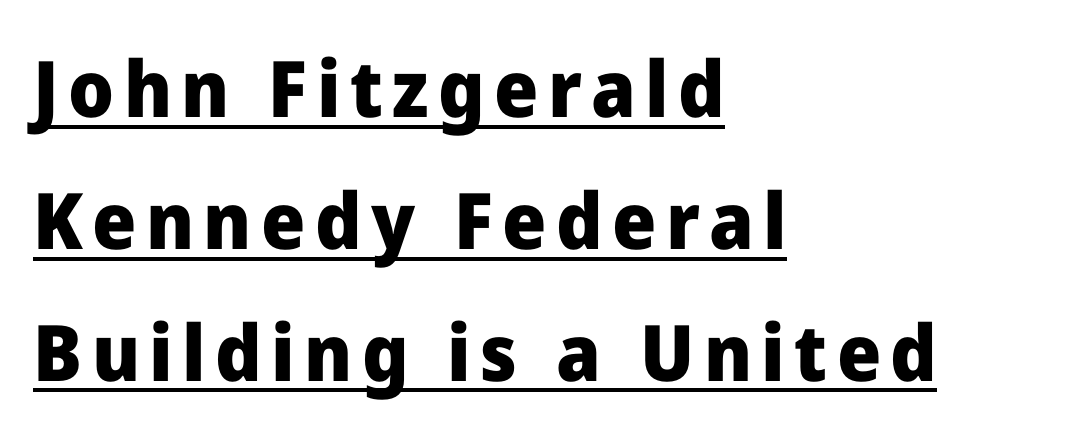
{"serif": "no", "italic": "no", "bold": "yes", "weight": "heavy", "width": "normal", "stroke_contrast": "low", "x_height": "medium", "monospaced": "no", "underline": "yes", "align": "left", "line_spacing": "normal", "line_spacing_ratio": 1.69, "glyph_px": 78}
